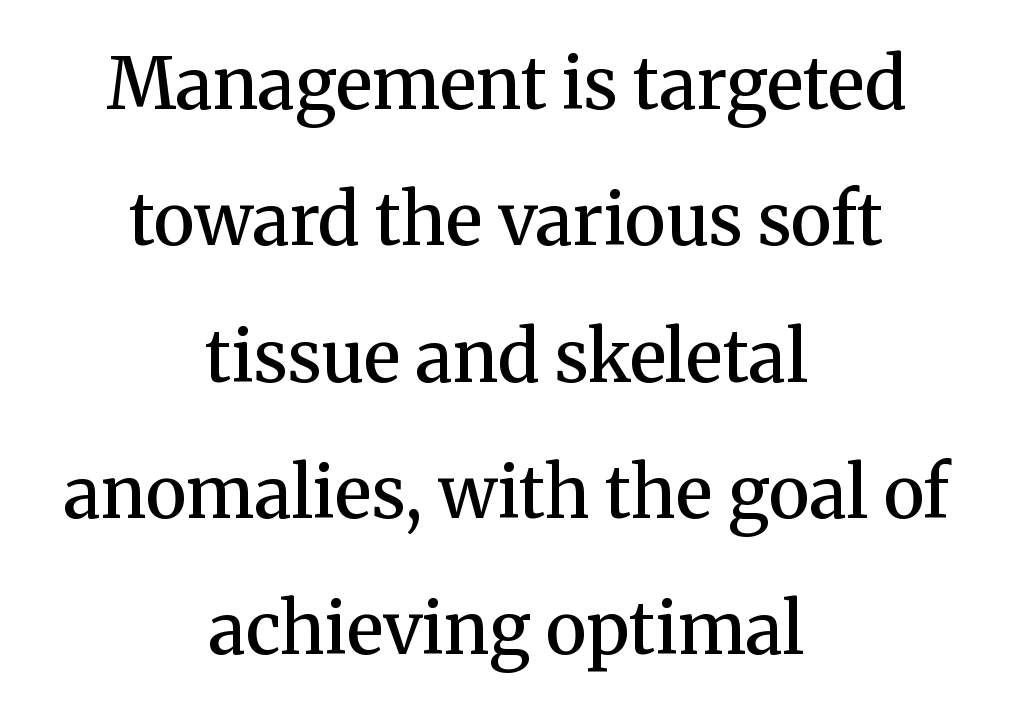
{"serif": "yes", "italic": "no", "bold": "semi", "weight": "semibold", "width": "normal", "stroke_contrast": "medium", "x_height": "medium", "monospaced": "no", "underline": "no", "align": "center", "line_spacing": "loose", "line_spacing_ratio": 1.92, "letter_spacing": "normal", "letter_spacing_em": 0.0, "glyph_px": 71}
